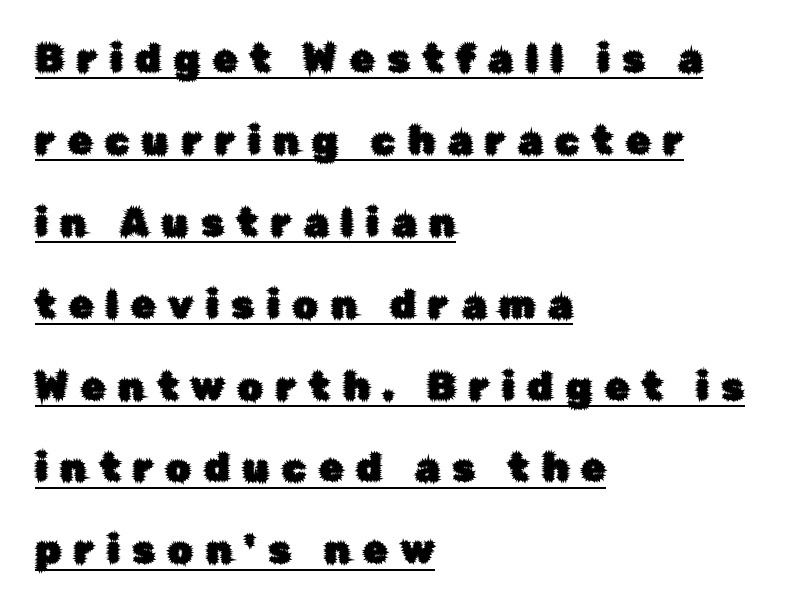
Line beginnings align vertically; line endings do not. The designer went with a sans here, leaving each stem footless. Style check: upright. The tracking jumps out immediately: characters are airy and widely separated. Here the designer chose a conventional face with non-uniform glyph widths. Whoever set this chose breathing room over compactness in the vertical rhythm.
